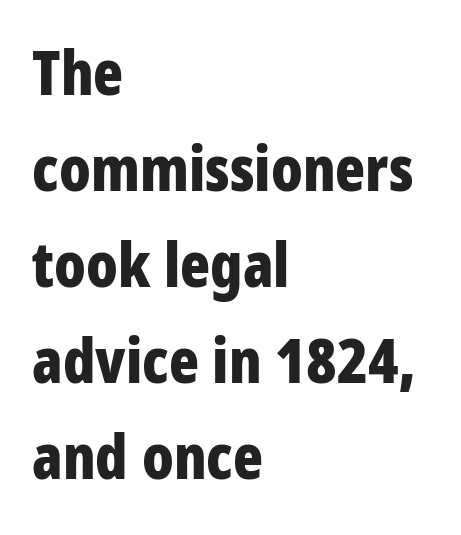
The image shows 62 px bold, condensed sans-serif type, upright; set left-aligned, normal line spacing (1.55x), normal letter spacing, not underlined; low stroke contrast and a large x-height.
